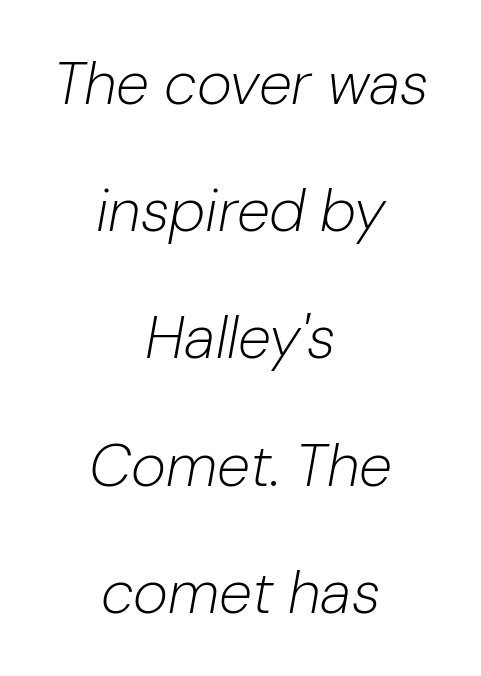
{"italic": "yes", "lean": "right", "slant_degrees": 10, "bold": "no", "weight": "light", "width": "normal", "stroke_contrast": "low", "x_height": "medium", "monospaced": "no", "underline": "no", "align": "center", "line_spacing": "loose", "line_spacing_ratio": 2.12, "letter_spacing": "normal", "letter_spacing_em": 0.0, "glyph_px": 60}
